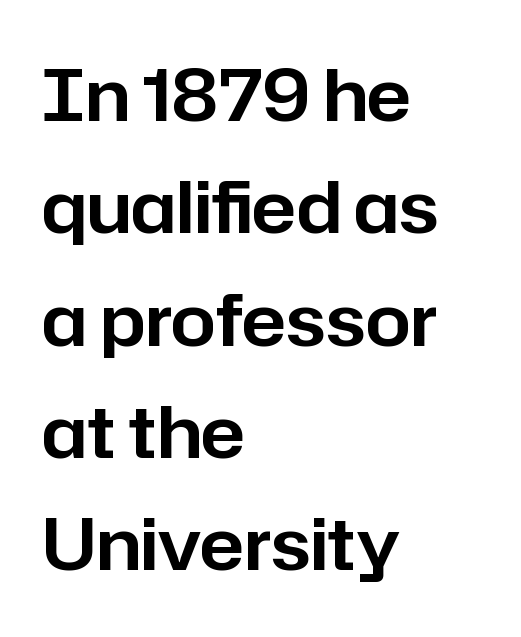
Q: Is the text italic (slanted)? A: No, it is upright.
Q: Is the typeface a serif or a sans-serif typeface? A: Sans-serif.
Q: Is the text underlined? A: No.
Q: How is the paragraph aligned? A: Left-aligned.
Q: Is the spacing between letters normal or unusually wide? A: Normal.
Q: Is the spacing between lines tight, normal or loose? A: Normal.
Q: Width (condensed, normal, or wide)? A: Normal.
Q: Stroke contrast? A: Low.
Q: x-height? A: Medium.
Q: Monospaced? A: No.
